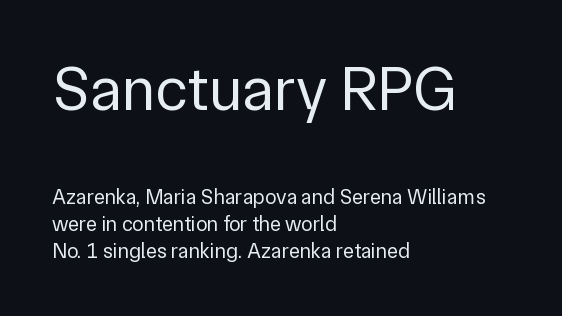
{"serif": "no", "italic": "no", "bold": "no", "weight": "regular", "width": "normal", "stroke_contrast": "low", "x_height": "medium", "monospaced": "no", "underline": "no", "align": "left", "line_spacing": "normal", "line_spacing_ratio": 1.29, "letter_spacing": "normal", "letter_spacing_em": 0.0, "larger_block": "first", "size_ratio": 3.0, "glyph_px": 63}
